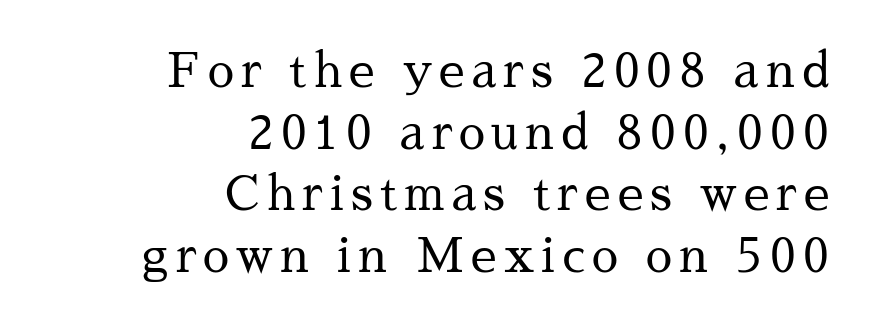
{"serif": "yes", "italic": "no", "bold": "no", "weight": "regular", "width": "normal", "stroke_contrast": "medium", "x_height": "medium", "monospaced": "no", "underline": "no", "align": "right", "line_spacing": "normal", "line_spacing_ratio": 1.31, "glyph_px": 47}
